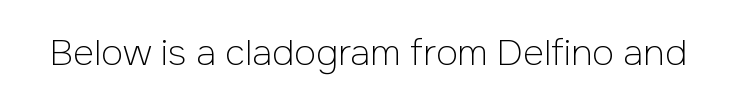
{"serif": "no", "italic": "no", "bold": "no", "weight": "light", "width": "normal", "stroke_contrast": "low", "x_height": "medium", "monospaced": "no", "underline": "no", "letter_spacing": "normal", "letter_spacing_em": 0.0, "glyph_px": 36}
